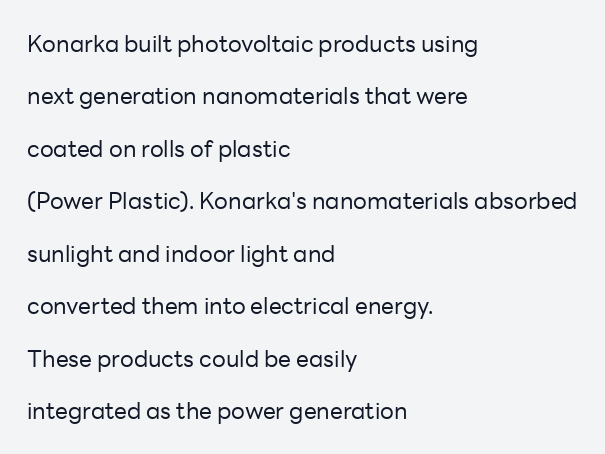
In terms of posture, this sample is upright. Counters stay open thanks to moderate or lighter strokes. Does the leading feel generous? Absolutely, it's lavish. The rag falls on the right side of this text block. Clear beneath every line of the passage.
